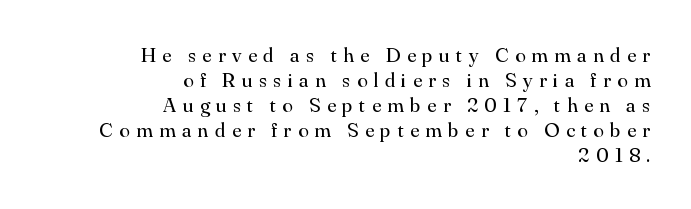
{"italic": "no", "bold": "no", "underline": "no", "align": "right", "line_spacing_ratio": 1.19, "letter_spacing": "wide", "letter_spacing_em": 0.31, "glyph_px": 21}
